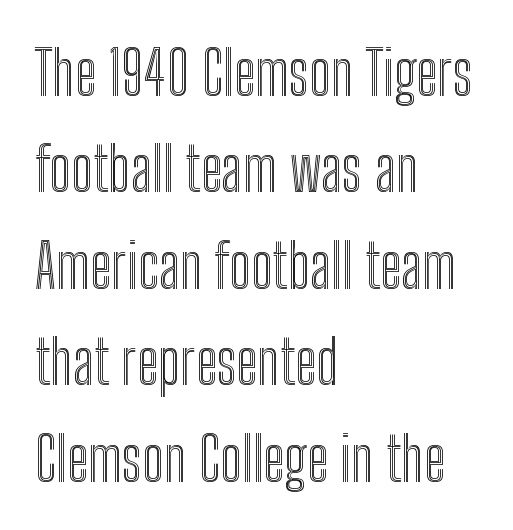
Q: Is the text italic (slanted)? A: No, it is upright.
Q: Is the text underlined? A: No.
Q: How is the paragraph aligned? A: Left-aligned.
Q: Is the spacing between letters normal or unusually wide? A: Normal.
Q: Is the spacing between lines tight, normal or loose? A: Normal.
Q: Width (condensed, normal, or wide)? A: Condensed.
Q: x-height? A: Medium.
Q: Monospaced? A: No.
